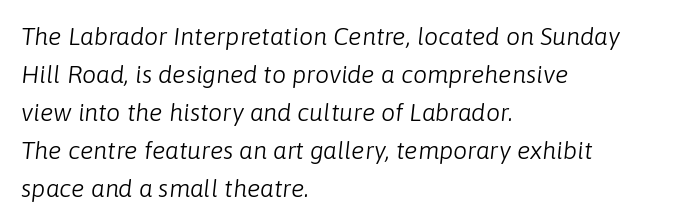
Normally led — the rows are evenly, conventionally spaced. Is the type heavy? It reads as light-to-regular instead. In CSS terms this would be text-align: left. Tall strokes in this sample are angled rather than plumb.
